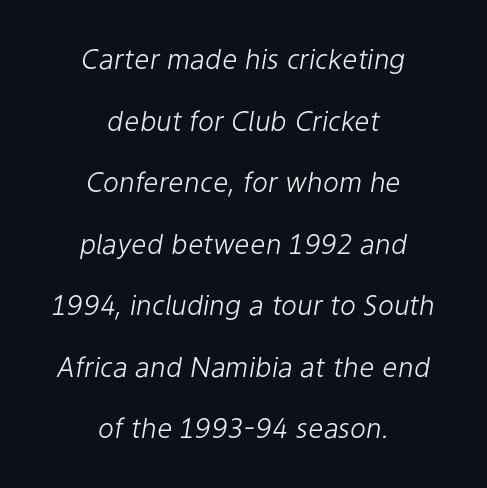
{"italic": "yes", "lean": "right", "slant_degrees": 9, "bold": "no", "underline": "no", "align": "center", "line_spacing": "loose", "line_spacing_ratio": 2.28, "letter_spacing": "normal", "letter_spacing_em": 0.0, "glyph_px": 27}
